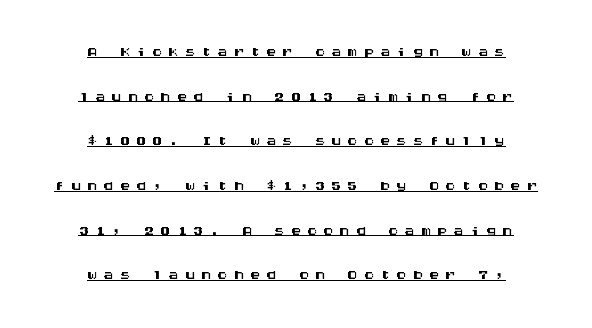
Q: Is the text italic (slanted)? A: No, it is upright.
Q: Is the text underlined? A: Yes.
Q: How is the paragraph aligned? A: Centered.
Q: Is the spacing between letters normal or unusually wide? A: Unusually wide.
Q: Is the spacing between lines tight, normal or loose? A: Loose.
